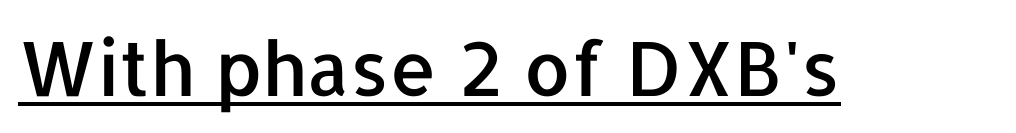
Q: Is the text italic (slanted)? A: No, it is upright.
Q: Is the typeface a serif or a sans-serif typeface? A: Sans-serif.
Q: Is the text underlined? A: Yes.
Q: Is the spacing between letters normal or unusually wide? A: Normal.
Q: Width (condensed, normal, or wide)? A: Normal.
Q: Stroke contrast? A: Low.
Q: x-height? A: Medium.
Q: Monospaced? A: No.
